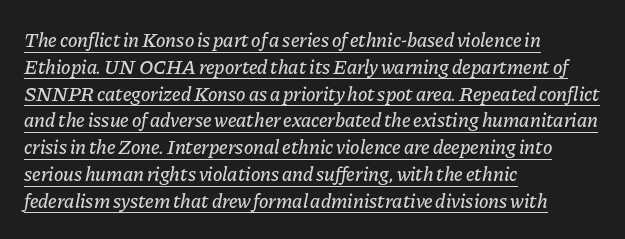
{"italic": "yes", "lean": "right", "slant_degrees": 11, "underline": "yes", "align": "left", "line_spacing": "normal", "line_spacing_ratio": 1.34, "letter_spacing": "normal", "letter_spacing_em": 0.0, "glyph_px": 20}
